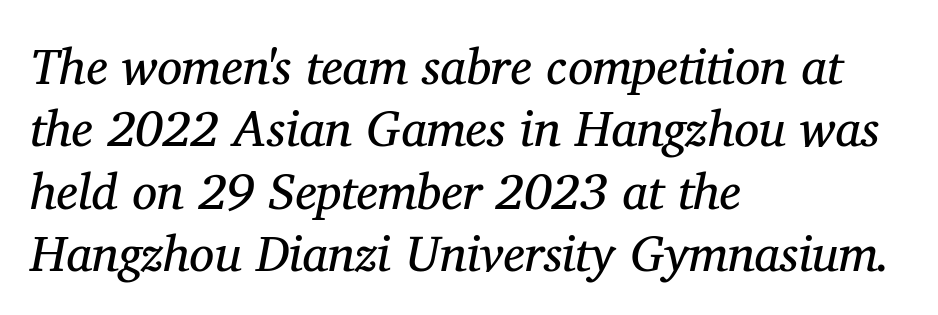
The image shows 50 px regular-weight serif type, italic (leaning right); set left-aligned, normal line spacing (1.25x), normal letter spacing, not underlined; medium stroke contrast and a medium x-height.
